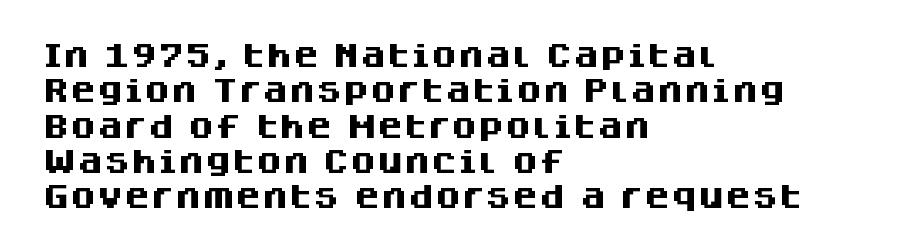
{"italic": "no", "bold": "yes", "underline": "no", "align": "left", "line_spacing": "normal", "line_spacing_ratio": 1.31, "letter_spacing": "normal", "letter_spacing_em": 0.0, "glyph_px": 27}
